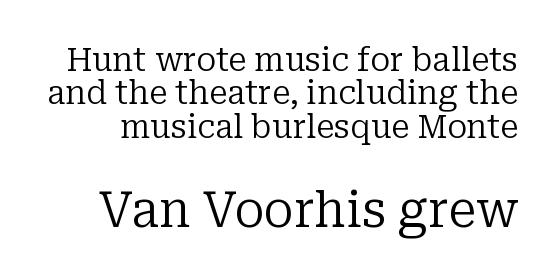
The image shows 50 px regular-weight serif type, upright; set tight line spacing (1.01x), normal letter spacing, not underlined; the second (bottom) block is 1.52x larger; low stroke contrast and a medium x-height.
